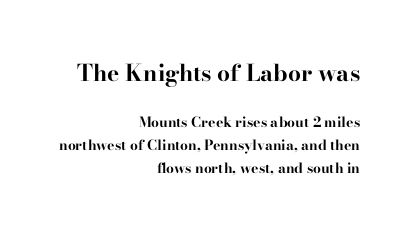
{"italic": "no", "bold": "yes", "underline": "no", "align": "right", "line_spacing": "normal", "line_spacing_ratio": 1.64, "letter_spacing": "normal", "letter_spacing_em": 0.0, "larger_block": "first", "size_ratio": 1.64, "glyph_px": 23}
